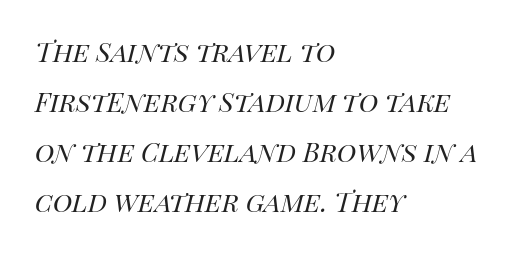
Q: Is the text bold? A: No.
Q: Is the text italic (slanted)? A: Yes, it leans right by about 14 degrees.
Q: Is the text underlined? A: No.
Q: How is the paragraph aligned? A: Left-aligned.
Q: Is the spacing between letters normal or unusually wide? A: Normal.
Q: Is the spacing between lines tight, normal or loose? A: Normal.
Q: Width (condensed, normal, or wide)? A: Normal.
Q: Stroke contrast? A: High.
Q: x-height? A: Large.
Q: Monospaced? A: No.
